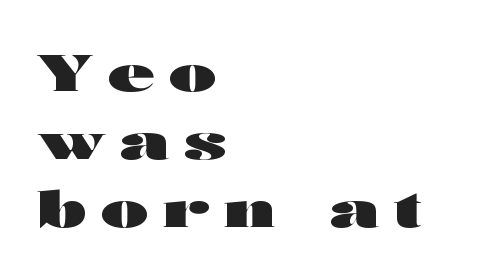
Q: Is the text bold? A: Yes.
Q: Is the text italic (slanted)? A: No, it is upright.
Q: Is the typeface a serif or a sans-serif typeface? A: Serif.
Q: Is the text underlined? A: No.
Q: How is the paragraph aligned? A: Left-aligned.
Q: Is the spacing between letters normal or unusually wide? A: Unusually wide.
Q: Is the spacing between lines tight, normal or loose? A: Normal.
Q: Width (condensed, normal, or wide)? A: Wide.
Q: Stroke contrast? A: High.
Q: x-height? A: Medium.
Q: Monospaced? A: No.
